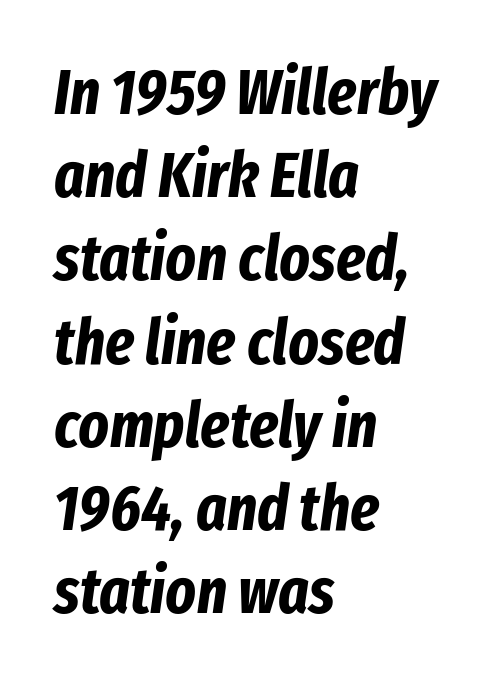
Q: Is the text bold? A: Yes.
Q: Is the text italic (slanted)? A: Yes, it leans right by about 8 degrees.
Q: Is the text underlined? A: No.
Q: How is the paragraph aligned? A: Left-aligned.
Q: Is the spacing between letters normal or unusually wide? A: Normal.
Q: Is the spacing between lines tight, normal or loose? A: Normal.
Q: Width (condensed, normal, or wide)? A: Condensed.
Q: Stroke contrast? A: Low.
Q: x-height? A: Medium.
Q: Monospaced? A: No.
